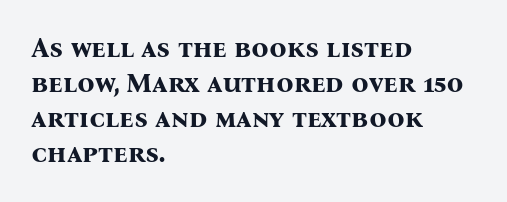
The image shows 27 px bold type, upright; set left-aligned, normal line spacing (1.3x), normal letter spacing, not underlined.
